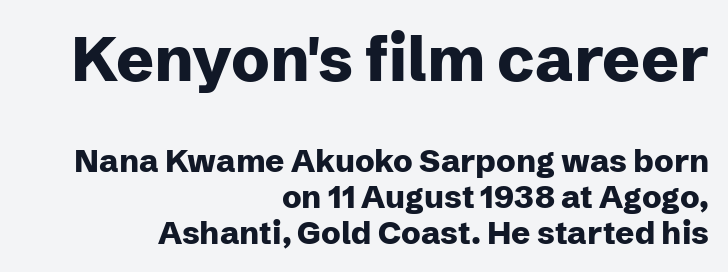
{"serif": "no", "italic": "no", "bold": "yes", "weight": "heavy", "width": "normal", "stroke_contrast": "low", "x_height": "medium", "monospaced": "no", "underline": "no", "align": "right", "line_spacing": "tight", "line_spacing_ratio": 1.12, "letter_spacing": "normal", "letter_spacing_em": 0.0, "larger_block": "first", "size_ratio": 1.97, "glyph_px": 63}
